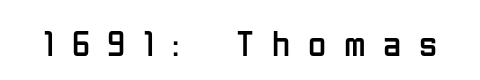
{"serif": "no", "italic": "no", "bold": "no", "weight": "regular", "width": "condensed", "stroke_contrast": "low", "x_height": "medium", "monospaced": "no", "underline": "no", "letter_spacing": "wide", "letter_spacing_em": 0.48, "glyph_px": 37}
